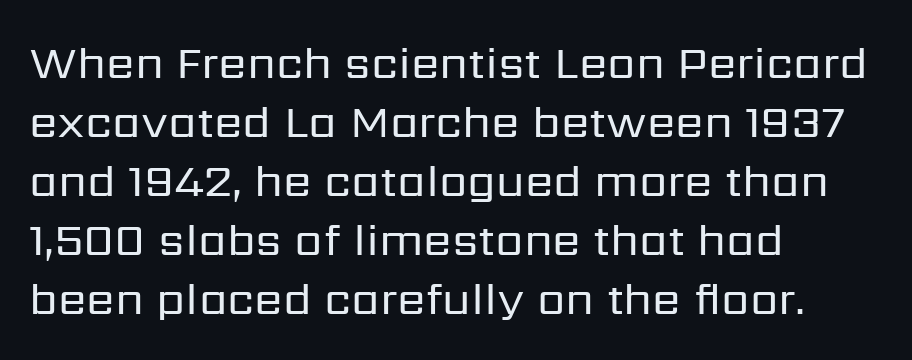
Q: Is the text bold? A: No.
Q: Is the text italic (slanted)? A: No, it is upright.
Q: Is the typeface a serif or a sans-serif typeface? A: Sans-serif.
Q: Is the text underlined? A: No.
Q: How is the paragraph aligned? A: Left-aligned.
Q: Is the spacing between letters normal or unusually wide? A: Normal.
Q: Is the spacing between lines tight, normal or loose? A: Normal.
Q: Width (condensed, normal, or wide)? A: Normal.
Q: Stroke contrast? A: Low.
Q: x-height? A: Medium.
Q: Monospaced? A: No.
